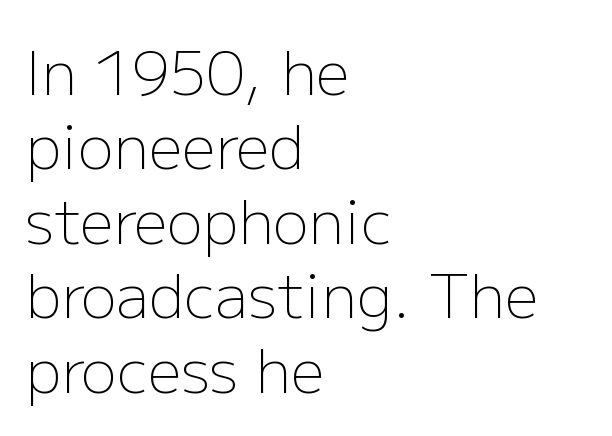
How are the letters spaced? Ordinarily, with no added tracking. The lines in this sample share a left origin and differ only in where they stop. A sans-serif font was chosen for this passage. This is roman type, the default non-slanted kind. A typesetter would call this proportional, since set widths differ per character. No chunkiness to these letters — they're not bold.
